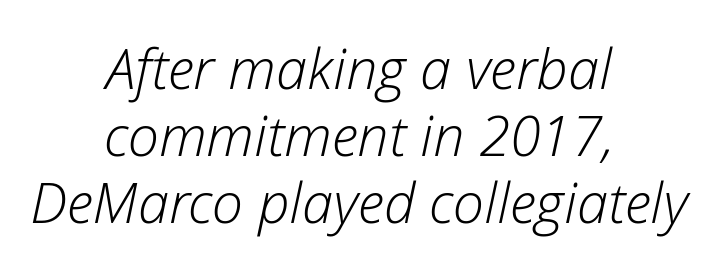
The letters are slanted; this is an italic face. The typeface has the unassuming heft of standard copy or less. Teacher's note: observe the equal gaps on both sides — that is centered alignment. Glyph-to-glyph distance matches everyday printed text.
